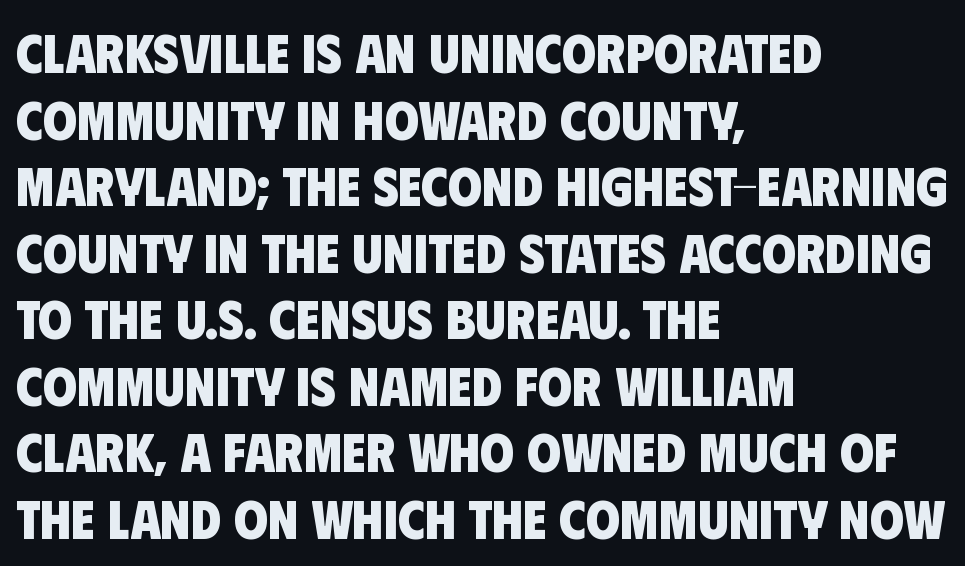
{"serif": "no", "bold": "yes", "weight": "heavy", "width": "condensed", "stroke_contrast": "low", "x_height": "large", "monospaced": "no", "underline": "no", "align": "left", "line_spacing_ratio": 1.21, "letter_spacing": "normal", "letter_spacing_em": 0.0, "glyph_px": 55}
